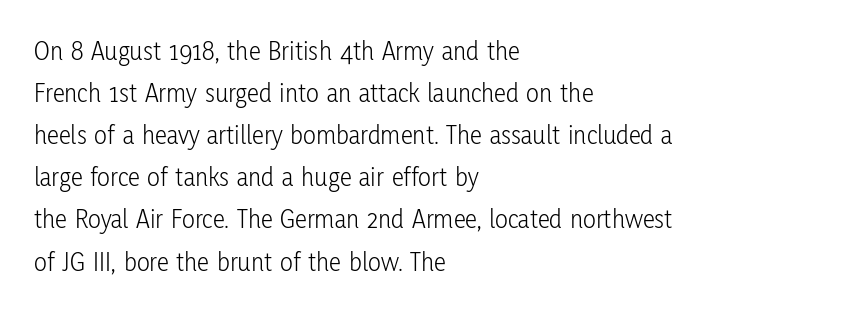
The image shows 27 px text type, upright; set left-aligned, normal line spacing (1.56x), normal letter spacing, not underlined.
